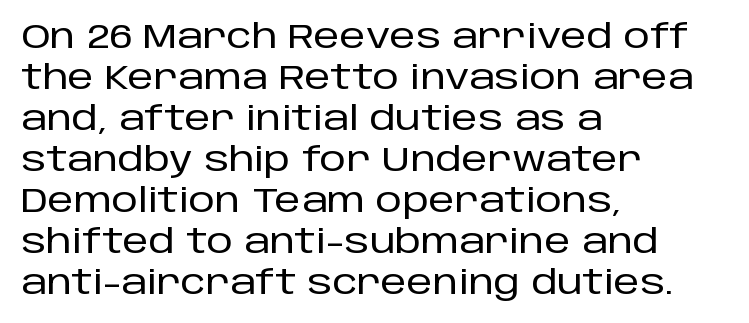
The strip under each line holds only bare page. Casual observation: everything's shoved over to the left. Ascenders rise straight up at ninety degrees. This rendering employs a face without finishing strokes, i.e., a sans-serif.
